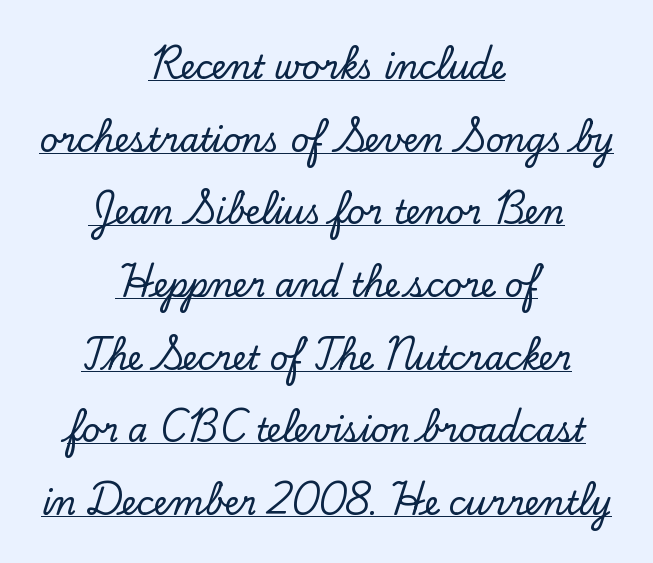
If you folded the block vertically in half, each line would mirror itself in length. The passage shown has conventional tracking throughout. The vertical gap from one line to the next is large. Underlined type. You could not count columns in this text — the font is proportionally spaced. Serif or sans? Serif — the stroke terminals have little feet.
